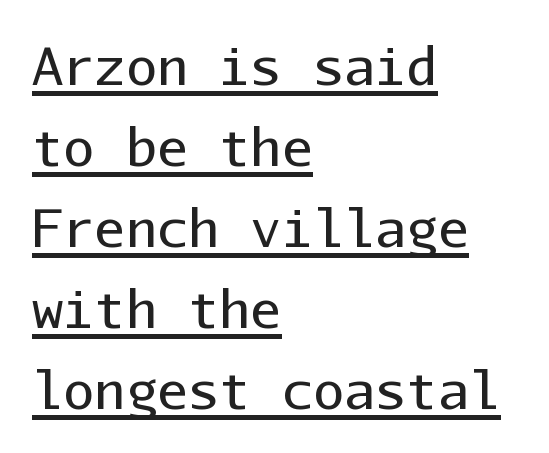
Q: Is the text bold? A: No.
Q: Is the text italic (slanted)? A: No, it is upright.
Q: Is the typeface a serif or a sans-serif typeface? A: Sans-serif.
Q: Is the text underlined? A: Yes.
Q: How is the paragraph aligned? A: Left-aligned.
Q: Is the spacing between letters normal or unusually wide? A: Normal.
Q: Is the spacing between lines tight, normal or loose? A: Normal.
Q: Width (condensed, normal, or wide)? A: Normal.
Q: Stroke contrast? A: Low.
Q: x-height? A: Medium.
Q: Monospaced? A: Yes.
